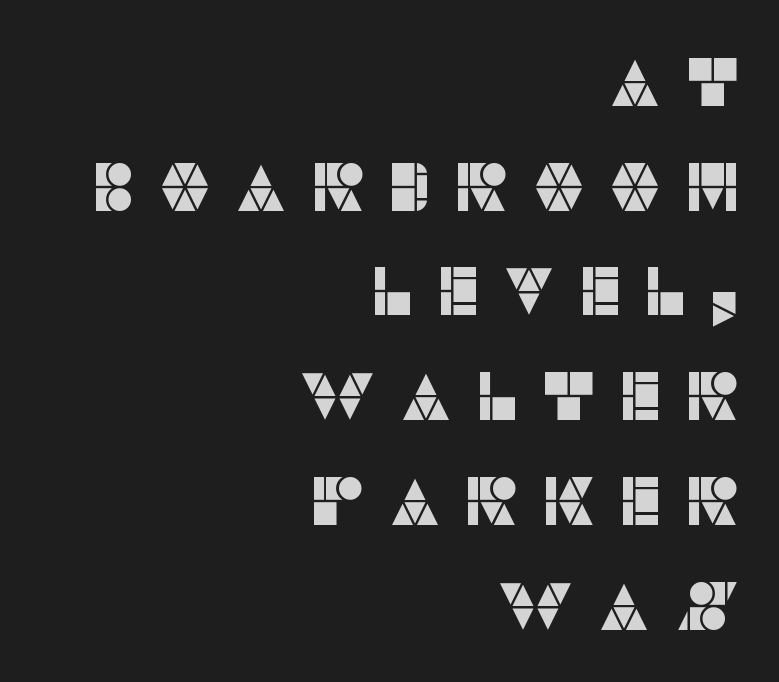
The image shows 68 px sans-serif type, upright; set right-aligned, normal line spacing (1.54x), unusually wide letter spacing (+0.3 em), not underlined; low stroke contrast and a large x-height.
